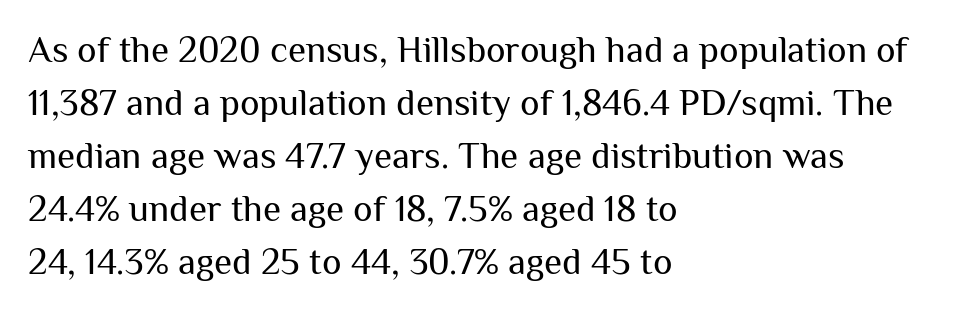
{"serif": "no", "italic": "no", "bold": "no", "weight": "regular", "width": "normal", "stroke_contrast": "medium", "x_height": "medium", "monospaced": "no", "underline": "no", "align": "left", "line_spacing": "normal", "line_spacing_ratio": 1.43, "letter_spacing": "normal", "letter_spacing_em": 0.0, "glyph_px": 37}
